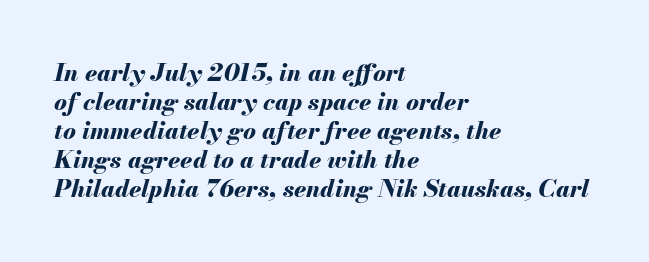
The image shows 24 px bold type, italic (leaning right); set left-aligned, line spacing 1.21x, normal letter spacing, not underlined.
